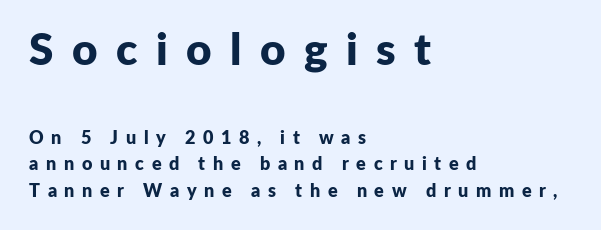
{"serif": "no", "italic": "no", "bold": "yes", "weight": "bold", "width": "normal", "stroke_contrast": "low", "x_height": "medium", "monospaced": "no", "underline": "no", "align": "left", "line_spacing": "normal", "line_spacing_ratio": 1.47, "letter_spacing": "wide", "letter_spacing_em": 0.42, "larger_block": "first", "size_ratio": 2.44, "glyph_px": 44}
